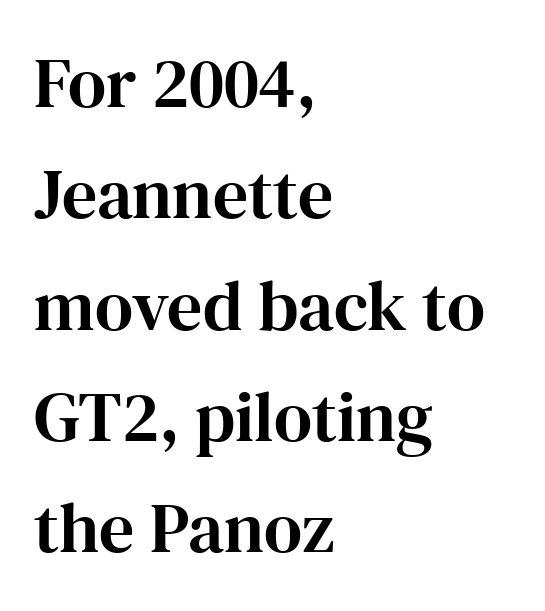
{"serif": "yes", "italic": "no", "width": "normal", "stroke_contrast": "high", "x_height": "medium", "monospaced": "no", "underline": "no", "align": "left", "line_spacing": "normal", "line_spacing_ratio": 1.59, "letter_spacing": "normal", "letter_spacing_em": 0.0, "glyph_px": 70}
